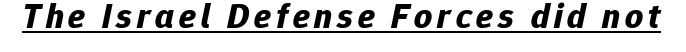
The face used here is proportionally spaced, like ordinary book or web type. Is the type slanted? Yes — the strokes lean at a clear angle. The specimen includes a rule beneath the text block's lines. What weight is shown? A full bold with thick strokes.
